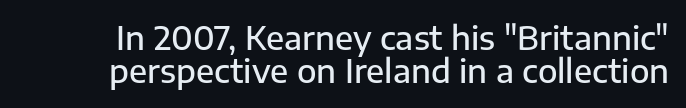
Q: Is the text bold? A: Semi-bold.
Q: Is the text italic (slanted)? A: No, it is upright.
Q: Is the typeface a serif or a sans-serif typeface? A: Sans-serif.
Q: Is the text underlined? A: No.
Q: Is the spacing between letters normal or unusually wide? A: Normal.
Q: Is the spacing between lines tight, normal or loose? A: Tight.
Q: Width (condensed, normal, or wide)? A: Normal.
Q: Stroke contrast? A: Low.
Q: x-height? A: Medium.
Q: Monospaced? A: No.
